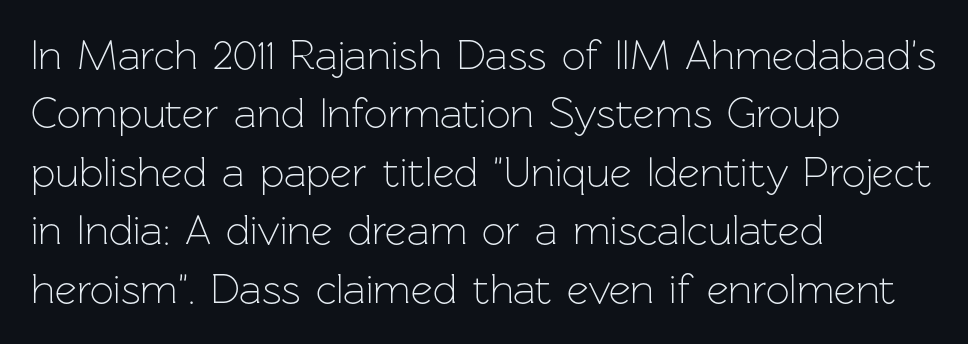
{"serif": "no", "italic": "no", "bold": "no", "weight": "light", "width": "normal", "stroke_contrast": "low", "x_height": "medium", "monospaced": "no", "underline": "no", "align": "left", "line_spacing": "normal", "line_spacing_ratio": 1.39, "letter_spacing": "normal", "letter_spacing_em": 0.0, "glyph_px": 42}
